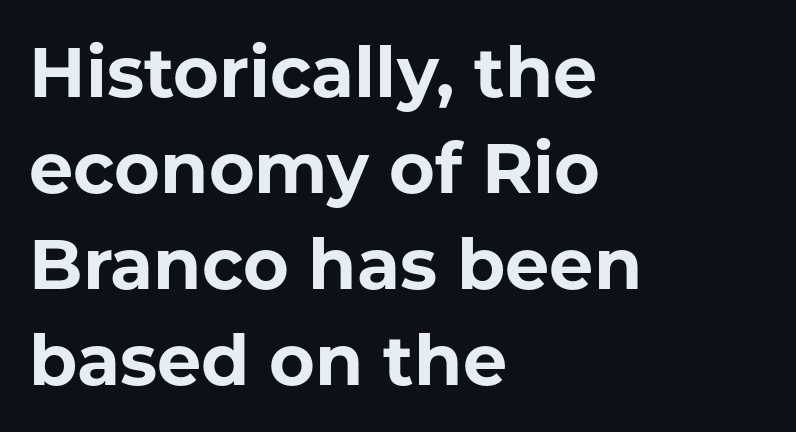
Q: Is the text bold? A: Yes.
Q: Is the text italic (slanted)? A: No, it is upright.
Q: Is the typeface a serif or a sans-serif typeface? A: Sans-serif.
Q: Is the text underlined? A: No.
Q: How is the paragraph aligned? A: Left-aligned.
Q: Is the spacing between letters normal or unusually wide? A: Normal.
Q: Is the spacing between lines tight, normal or loose? A: Normal.
Q: Width (condensed, normal, or wide)? A: Normal.
Q: Stroke contrast? A: Low.
Q: x-height? A: Medium.
Q: Monospaced? A: No.
